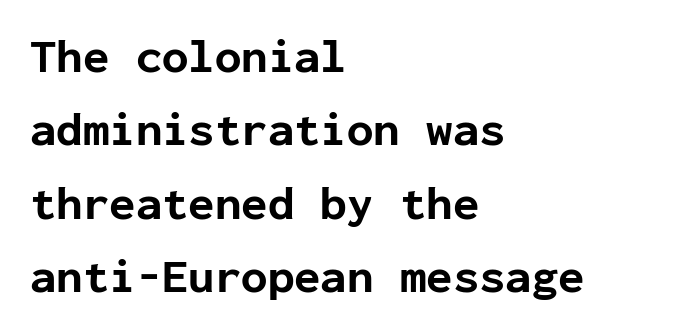
{"serif": "no", "italic": "no", "bold": "yes", "weight": "bold", "width": "normal", "stroke_contrast": "low", "x_height": "medium", "monospaced": "yes", "underline": "no", "align": "left", "line_spacing": "normal", "line_spacing_ratio": 1.53, "letter_spacing": "normal", "letter_spacing_em": 0.0, "glyph_px": 48}
